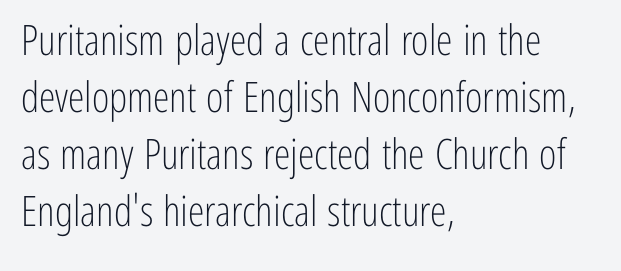
This rendering features lettering with no underline. In CSS terms this would be text-align: left. Note: no serifs on the glyphs. Observe the ordinary spacing: letters are neighbours, not strangers. Heaviness? Minimal to ordinary, like unemphasized prose. Normally led — the rows are evenly, conventionally spaced.
